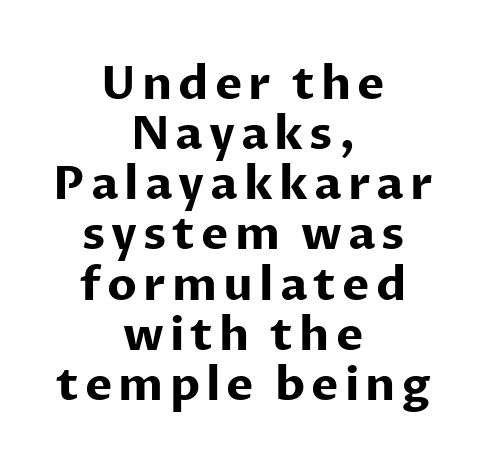
The image shows 46 px bold sans-serif type, upright; set centered, tight line spacing (1.09x), not underlined; low stroke contrast and a medium x-height.
